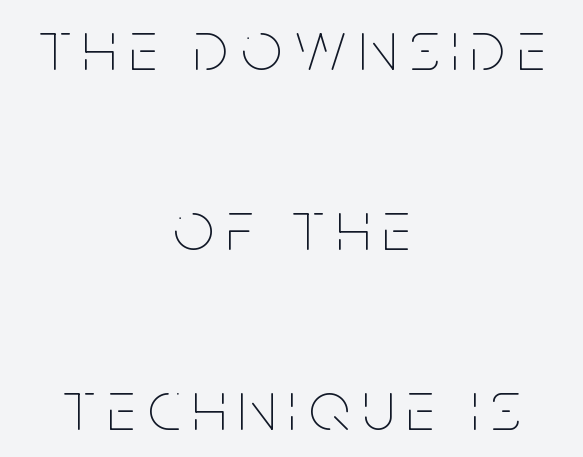
{"italic": "no", "bold": "no", "weight": "thin", "width": "condensed", "stroke_contrast": "low", "x_height": "large", "monospaced": "no", "underline": "no", "align": "center", "line_spacing": "loose", "line_spacing_ratio": 2.5, "glyph_px": 72}
